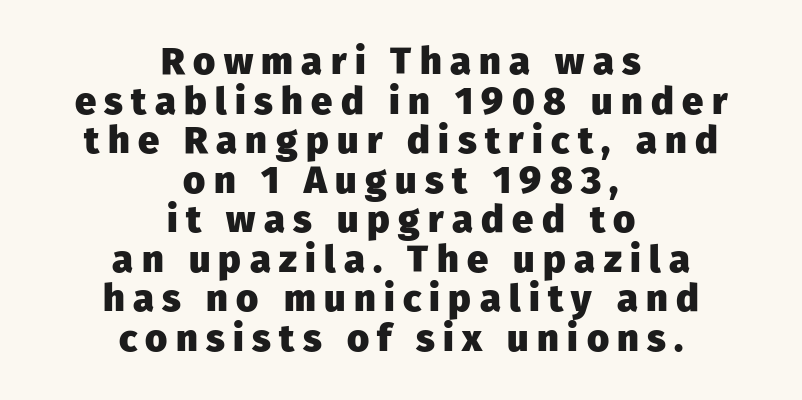
Q: Is the text bold? A: Yes.
Q: Is the text italic (slanted)? A: No, it is upright.
Q: Is the typeface a serif or a sans-serif typeface? A: Sans-serif.
Q: Is the text underlined? A: No.
Q: How is the paragraph aligned? A: Centered.
Q: Is the spacing between letters normal or unusually wide? A: Unusually wide.
Q: Is the spacing between lines tight, normal or loose? A: Tight.
Q: Width (condensed, normal, or wide)? A: Normal.
Q: Stroke contrast? A: Low.
Q: x-height? A: Medium.
Q: Monospaced? A: No.
